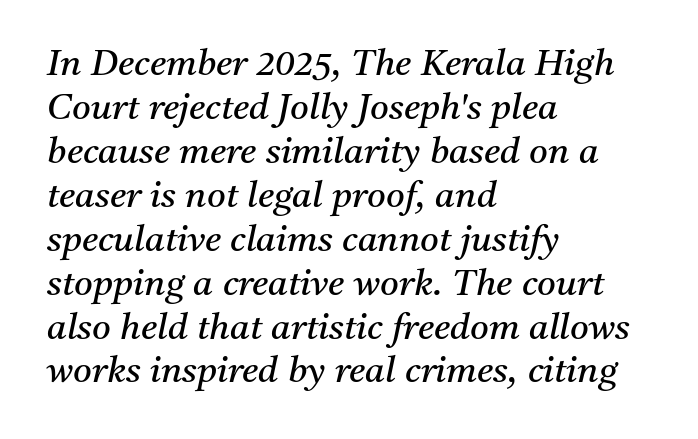
Q: Is the text bold? A: No.
Q: Is the text italic (slanted)? A: Yes, it leans right by about 11 degrees.
Q: Is the typeface a serif or a sans-serif typeface? A: Serif.
Q: Is the text underlined? A: No.
Q: How is the paragraph aligned? A: Left-aligned.
Q: Is the spacing between letters normal or unusually wide? A: Normal.
Q: Width (condensed, normal, or wide)? A: Normal.
Q: Stroke contrast? A: Medium.
Q: x-height? A: Medium.
Q: Monospaced? A: No.
